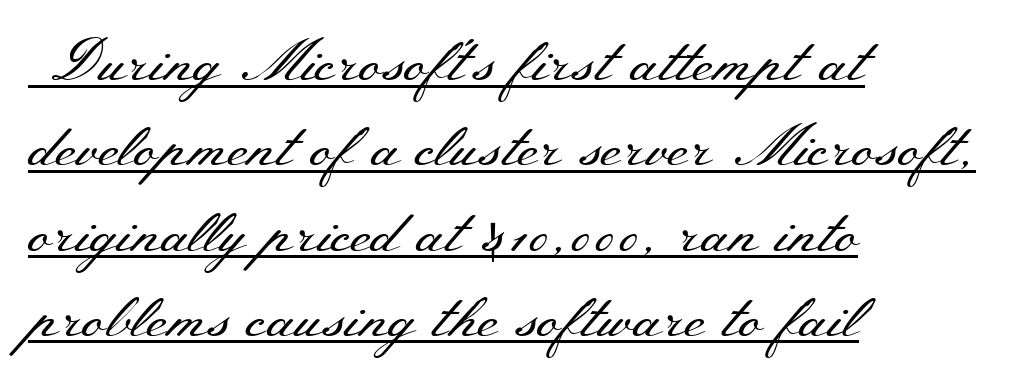
Classification — serif. The text block is weighted toward the left margin, trailing off unevenly rightward. This reads as an unemphasized weight, regular at the heaviest. Nobody touched the tracking dial on this one.
